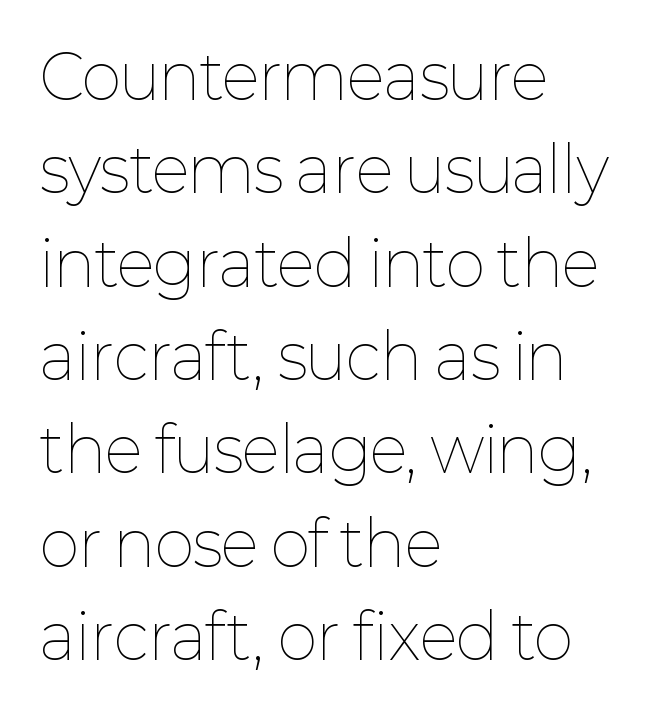
Only glyphs here, with clear space below each row. Glyph-to-glyph distance matches everyday printed text. Nothing heavy about these letters — not bold at all. If you measured baseline to baseline, you'd find a middling distance. The axis of the letterforms is exactly vertical. The compositor pushed each line to the left boundary.
